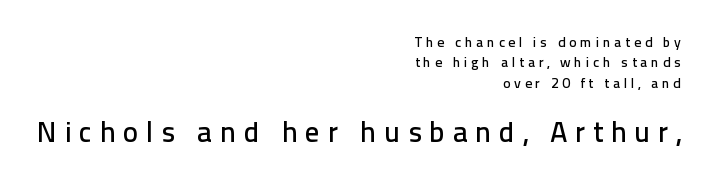
The image shows 29 px sans-serif type, upright; set right-aligned, normal line spacing (1.45x), unusually wide letter spacing (+0.26 em), not underlined; the second (bottom) block is 2.07x larger; low stroke contrast and a medium x-height.
